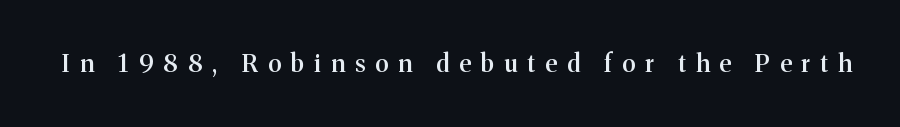
Q: Is the text bold? A: Semi-bold.
Q: Is the text italic (slanted)? A: No, it is upright.
Q: Is the text underlined? A: No.
Q: Is the spacing between letters normal or unusually wide? A: Unusually wide.
